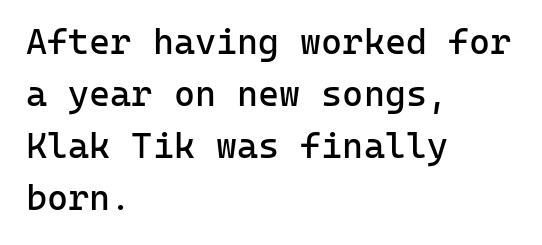
Q: Is the text bold? A: No.
Q: Is the text italic (slanted)? A: No, it is upright.
Q: Is the typeface a serif or a sans-serif typeface? A: Sans-serif.
Q: Is the text underlined? A: No.
Q: How is the paragraph aligned? A: Left-aligned.
Q: Is the spacing between letters normal or unusually wide? A: Normal.
Q: Is the spacing between lines tight, normal or loose? A: Normal.
Q: Width (condensed, normal, or wide)? A: Normal.
Q: Stroke contrast? A: Low.
Q: x-height? A: Medium.
Q: Monospaced? A: Yes.
